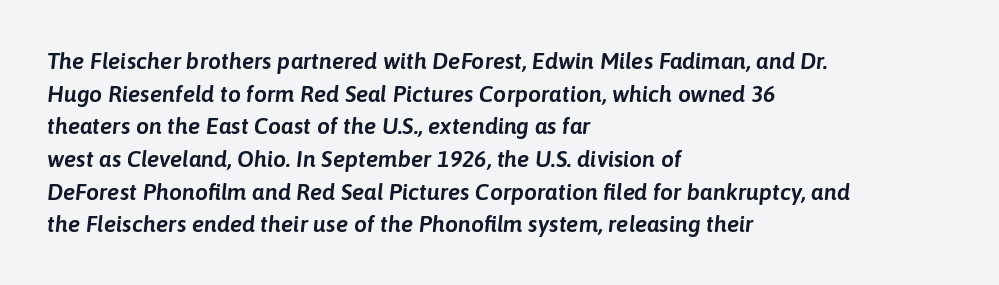
The image shows 23 px text type, italic (leaning right); set left-aligned, normal line spacing (1.42x), normal letter spacing, not underlined.
